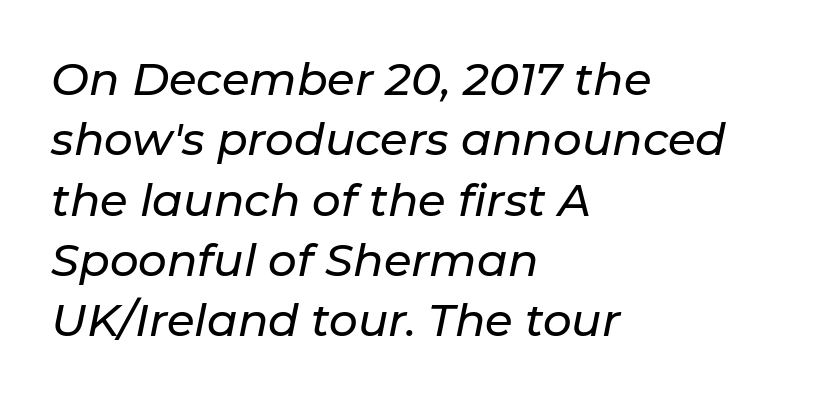
Q: Is the text italic (slanted)? A: Yes, it leans right by about 11 degrees.
Q: Is the text underlined? A: No.
Q: How is the paragraph aligned? A: Left-aligned.
Q: Is the spacing between letters normal or unusually wide? A: Normal.
Q: Is the spacing between lines tight, normal or loose? A: Normal.
Q: Width (condensed, normal, or wide)? A: Normal.
Q: Stroke contrast? A: Low.
Q: x-height? A: Medium.
Q: Monospaced? A: No.
